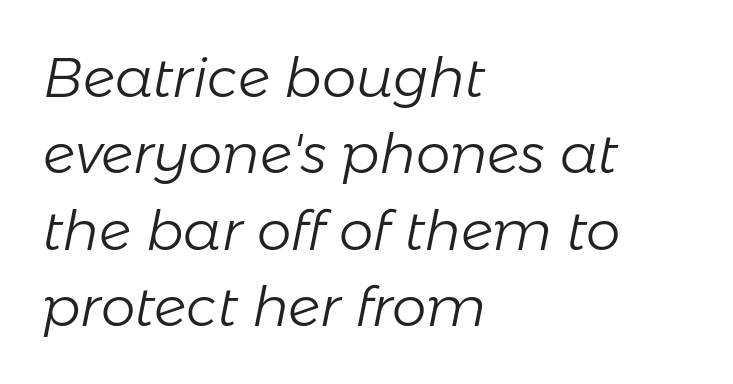
Nothing heavy about these letters — not bold at all. Has an underline been added? It has not. Honestly, the letter spacing is just normal — you wouldn't notice it. Looking at the ascenders, they clearly lean. The rag falls on the right side of this text block.
